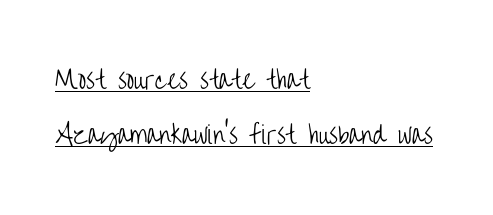
The compositor pushed each line to the left boundary. A typographer would call this underscored text. The vertical gap from one line to the next is large. Designer's note — italics off, roman on. Weight class: somewhere from thin through regular. Here the glyphs are tracked normally, forming tight word shapes.
